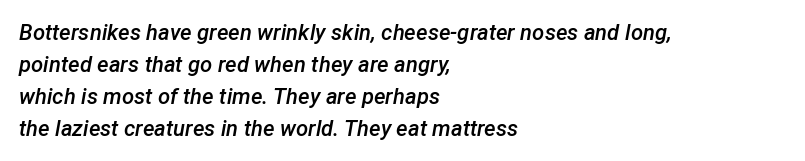
Q: Is the text bold? A: Semi-bold.
Q: Is the text italic (slanted)? A: Yes, it leans right by about 12 degrees.
Q: Is the text underlined? A: No.
Q: How is the paragraph aligned? A: Left-aligned.
Q: Is the spacing between letters normal or unusually wide? A: Normal.
Q: Is the spacing between lines tight, normal or loose? A: Normal.
